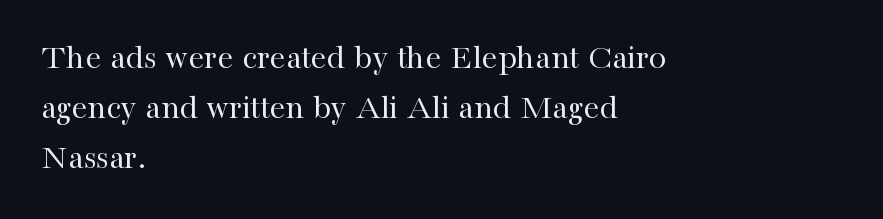
Q: Is the text bold? A: No.
Q: Is the text italic (slanted)? A: No, it is upright.
Q: Is the typeface a serif or a sans-serif typeface? A: Serif.
Q: Is the text underlined? A: No.
Q: How is the paragraph aligned? A: Left-aligned.
Q: Is the spacing between letters normal or unusually wide? A: Normal.
Q: Is the spacing between lines tight, normal or loose? A: Normal.
Q: Width (condensed, normal, or wide)? A: Normal.
Q: Stroke contrast? A: High.
Q: x-height? A: Medium.
Q: Monospaced? A: No.
